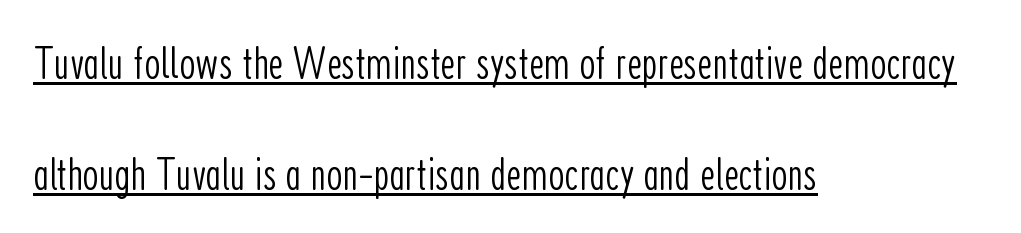
The image shows 46 px light, condensed sans-serif type, upright; set left-aligned, loose line spacing (2.41x), normal letter spacing, underlined; low stroke contrast and a medium x-height.
